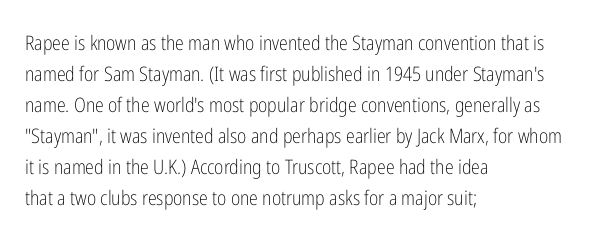
{"italic": "no", "bold": "no", "underline": "no", "align": "left", "line_spacing": "normal", "line_spacing_ratio": 1.55, "letter_spacing": "normal", "letter_spacing_em": 0.0, "glyph_px": 20}
